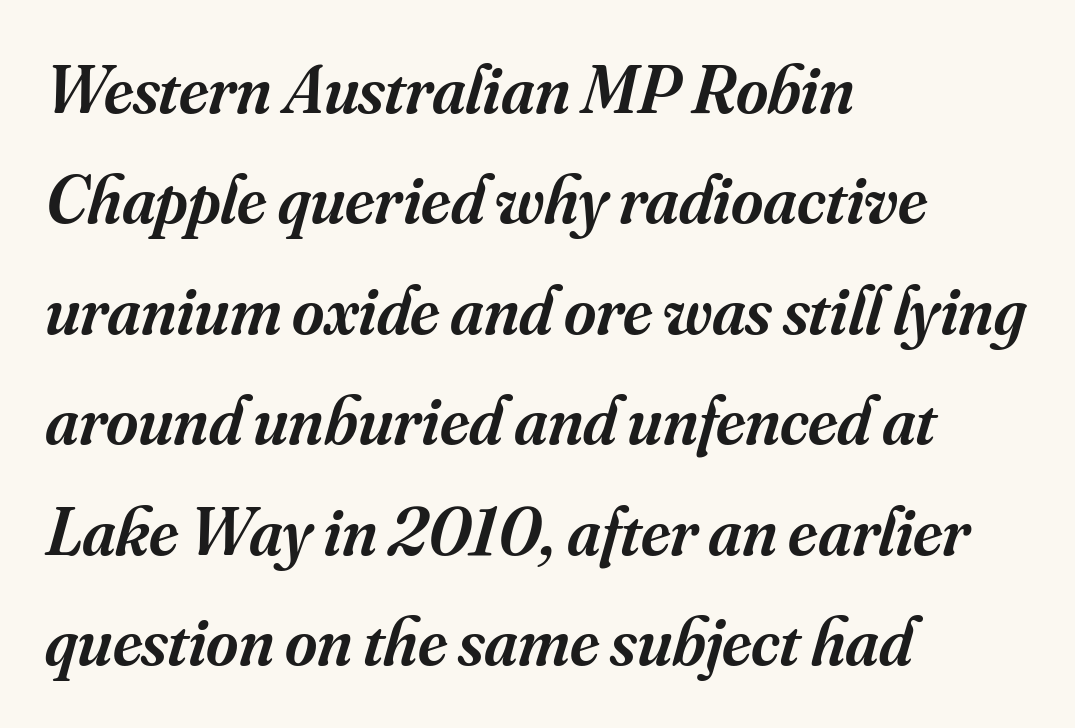
{"serif": "yes", "italic": "yes", "lean": "right", "slant_degrees": 16, "bold": "semi", "weight": "semibold", "width": "normal", "stroke_contrast": "medium", "x_height": "small", "monospaced": "no", "underline": "no", "align": "left", "line_spacing": "normal", "line_spacing_ratio": 1.6, "letter_spacing": "normal", "letter_spacing_em": 0.0, "glyph_px": 69}
